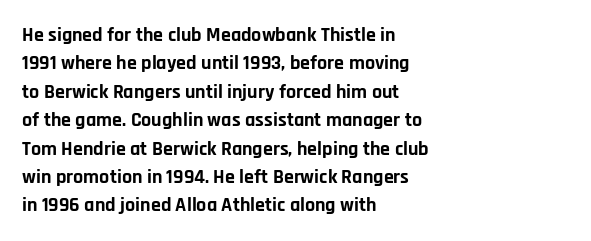
{"italic": "no", "bold": "yes", "underline": "no", "align": "left", "line_spacing": "normal", "line_spacing_ratio": 1.42, "letter_spacing": "normal", "letter_spacing_em": 0.0, "glyph_px": 20}
